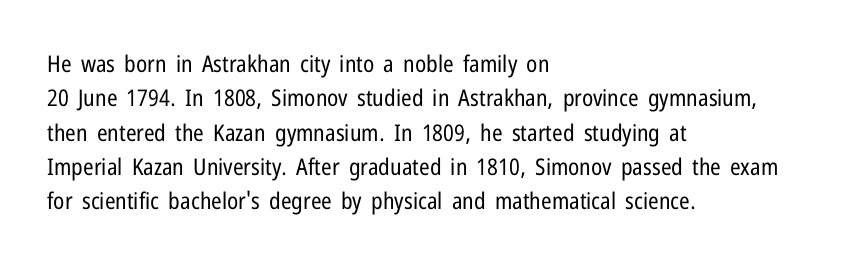
{"italic": "no", "bold": "no", "underline": "no", "align": "left", "line_spacing": "normal", "line_spacing_ratio": 1.49, "letter_spacing": "normal", "letter_spacing_em": 0.0, "glyph_px": 23}
